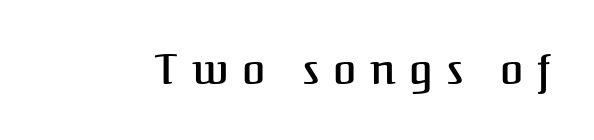
Q: Is the text bold? A: Semi-bold.
Q: Is the text italic (slanted)? A: No, it is upright.
Q: Is the typeface a serif or a sans-serif typeface? A: Serif.
Q: Is the text underlined? A: No.
Q: Is the spacing between letters normal or unusually wide? A: Unusually wide.
Q: Width (condensed, normal, or wide)? A: Normal.
Q: Stroke contrast? A: Medium.
Q: x-height? A: Medium.
Q: Monospaced? A: No.
